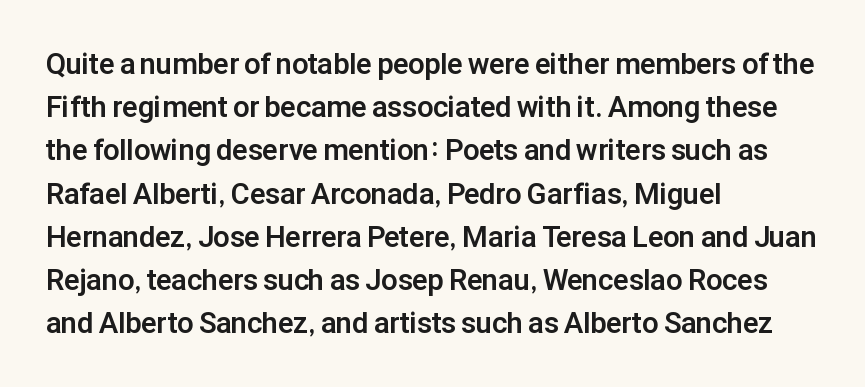
The image shows 29 px bold sans-serif type, upright; set left-aligned, normal line spacing (1.49x), normal letter spacing, not underlined; low stroke contrast and a medium x-height.
